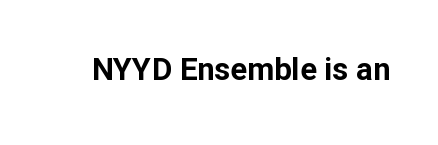
{"serif": "no", "italic": "no", "bold": "yes", "weight": "bold", "width": "normal", "stroke_contrast": "low", "x_height": "medium", "monospaced": "no", "underline": "no", "letter_spacing": "normal", "letter_spacing_em": 0.0, "glyph_px": 31}
